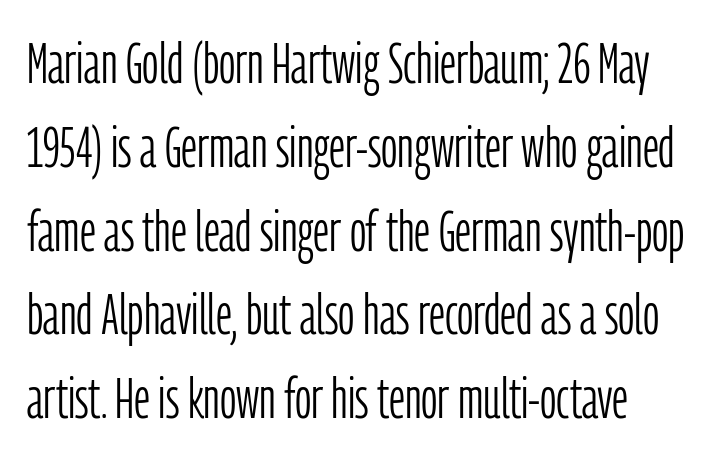
Q: Is the text bold? A: No.
Q: Is the text italic (slanted)? A: No, it is upright.
Q: Is the typeface a serif or a sans-serif typeface? A: Sans-serif.
Q: Is the text underlined? A: No.
Q: Is the spacing between letters normal or unusually wide? A: Normal.
Q: Is the spacing between lines tight, normal or loose? A: Normal.
Q: Width (condensed, normal, or wide)? A: Condensed.
Q: Stroke contrast? A: Low.
Q: x-height? A: Medium.
Q: Monospaced? A: No.
